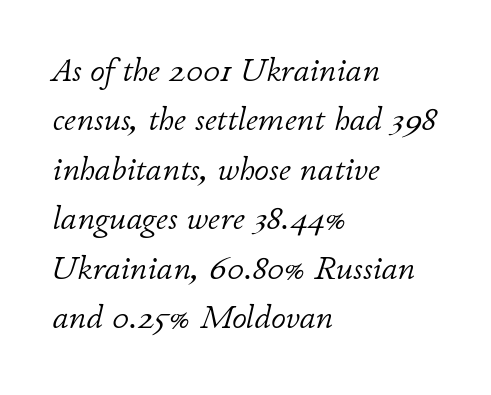
Any mark beneath the type? The region is blank. Tracking value appears to be zero — textbook default spacing. The specimen reads as italic at a glance. One glance says typical: line gaps are just what's usual. No letter is thick-stroked: the sample isn't bold.
